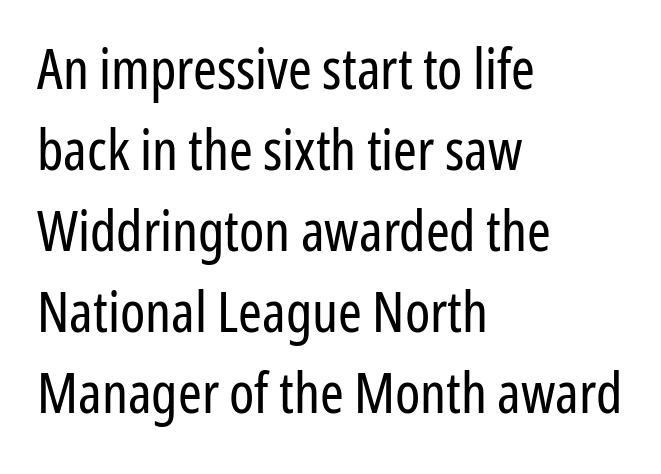
Q: Is the text bold? A: No.
Q: Is the text italic (slanted)? A: No, it is upright.
Q: Is the typeface a serif or a sans-serif typeface? A: Sans-serif.
Q: Is the text underlined? A: No.
Q: How is the paragraph aligned? A: Left-aligned.
Q: Is the spacing between letters normal or unusually wide? A: Normal.
Q: Is the spacing between lines tight, normal or loose? A: Normal.
Q: Width (condensed, normal, or wide)? A: Condensed.
Q: Stroke contrast? A: Low.
Q: x-height? A: Medium.
Q: Monospaced? A: No.
